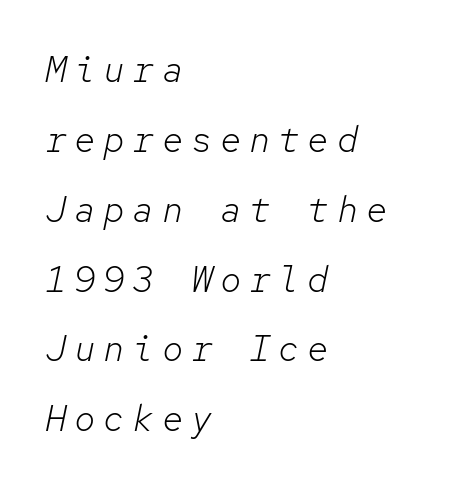
The image shows 36 px light type, italic (leaning right), monospaced; set left-aligned, loose line spacing (1.94x), unusually wide letter spacing (+0.21 em), not underlined; low stroke contrast and a medium x-height.
